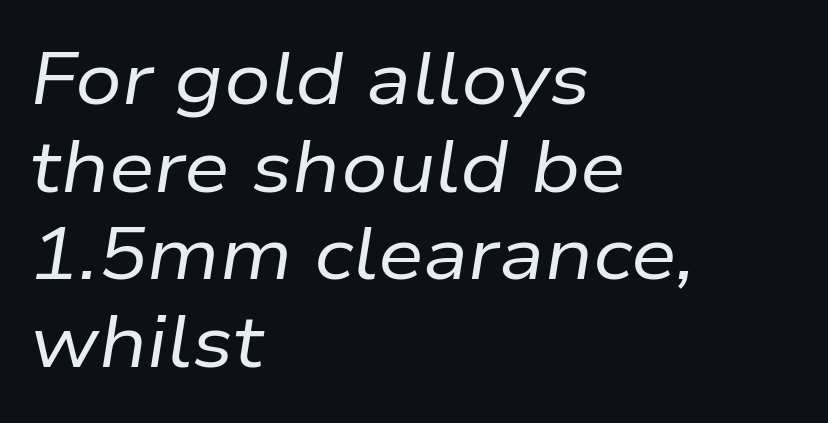
{"italic": "yes", "lean": "right", "slant_degrees": 9, "bold": "no", "weight": "regular", "width": "normal", "stroke_contrast": "low", "x_height": "medium", "monospaced": "no", "underline": "no", "align": "left", "line_spacing_ratio": 1.2, "letter_spacing": "normal", "letter_spacing_em": 0.0, "glyph_px": 73}
